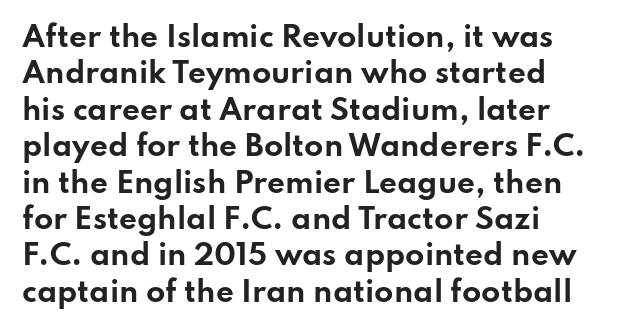
The image shows 28 px bold, wide sans-serif type, upright; set normal line spacing (1.3x), normal letter spacing, not underlined; low stroke contrast and a small x-height.
